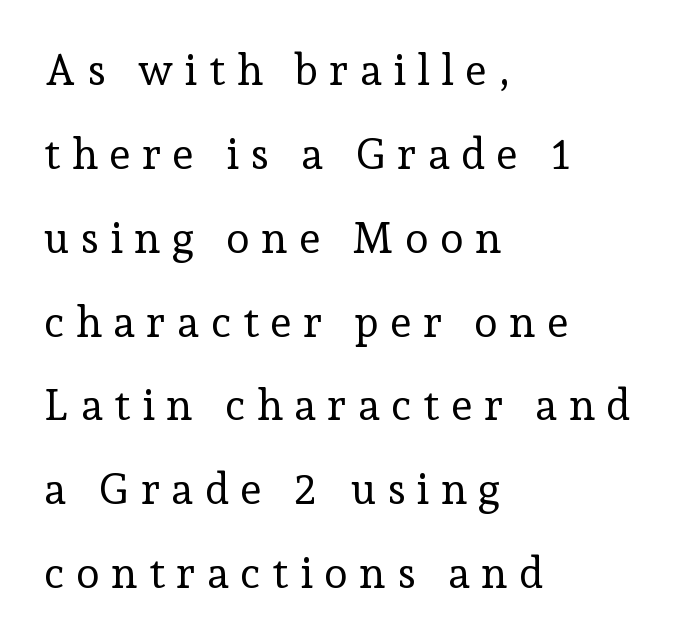
The image shows 43 px regular-weight serif type, upright; set left-aligned, loose line spacing (1.95x), unusually wide letter spacing (+0.26 em), not underlined; low stroke contrast and a medium x-height.
